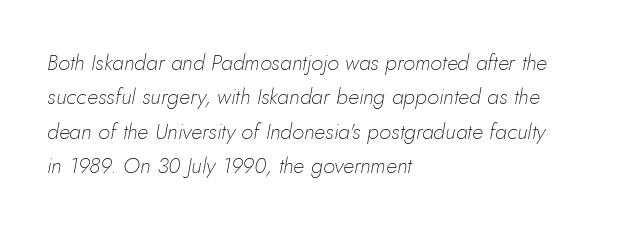
Observe the ordinary spacing: letters are neighbours, not strangers. Vertical spacing — default. Stem width sits at or under what a default text font uses. A typesetter would mark this as italic. Underlining? Definitely not there.
